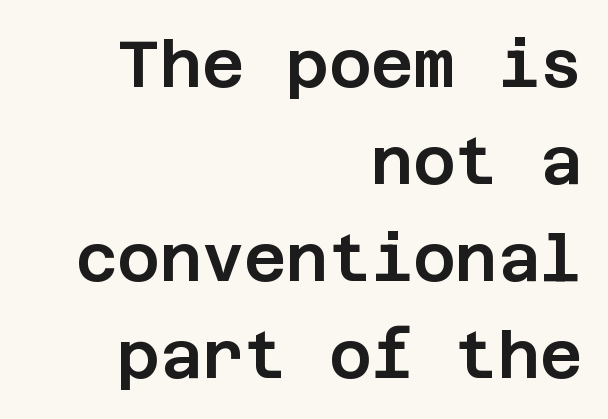
Default kerning and tracking; the words read as compact shapes. Italic? Not at all — the glyphs are vertical. Unmarked baselines from the first word to the last. The characters display no serif detailing; their extremities are plain. A flush-right, rag-left setting is used for this passage. Whoever set this chose a conventional vertical rhythm.
